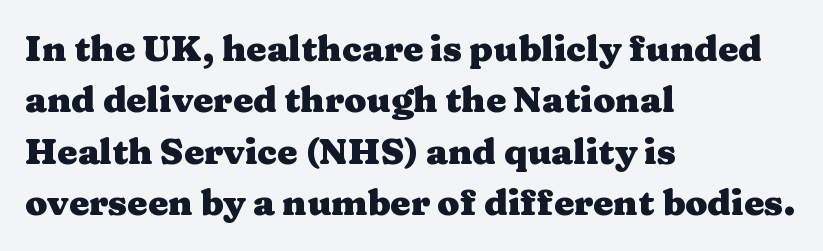
Q: Is the text bold? A: Yes.
Q: Is the text italic (slanted)? A: No, it is upright.
Q: Is the typeface a serif or a sans-serif typeface? A: Serif.
Q: Is the text underlined? A: No.
Q: How is the paragraph aligned? A: Left-aligned.
Q: Is the spacing between letters normal or unusually wide? A: Normal.
Q: Is the spacing between lines tight, normal or loose? A: Normal.
Q: Width (condensed, normal, or wide)? A: Wide.
Q: Stroke contrast? A: Medium.
Q: x-height? A: Medium.
Q: Monospaced? A: No.
